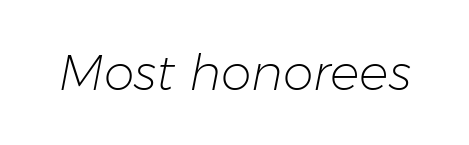
{"italic": "yes", "lean": "right", "slant_degrees": 11, "bold": "no", "weight": "light", "width": "normal", "stroke_contrast": "low", "x_height": "medium", "monospaced": "no", "underline": "no", "letter_spacing": "normal", "letter_spacing_em": 0.0, "glyph_px": 49}
